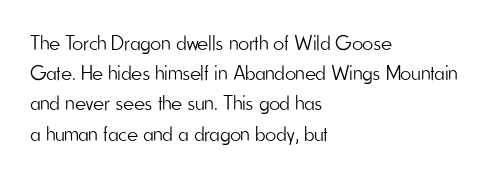
Regarding leading, the lines here are spaced in the standard way. Underline: absent. A classic flush-left, rag-right setting is used for this passage. Every character sits straight up, as roman type does.
